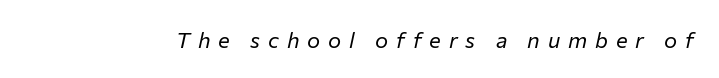
The image shows 22 px text type, italic (leaning right); set unusually wide letter spacing (+0.36 em), not underlined.
